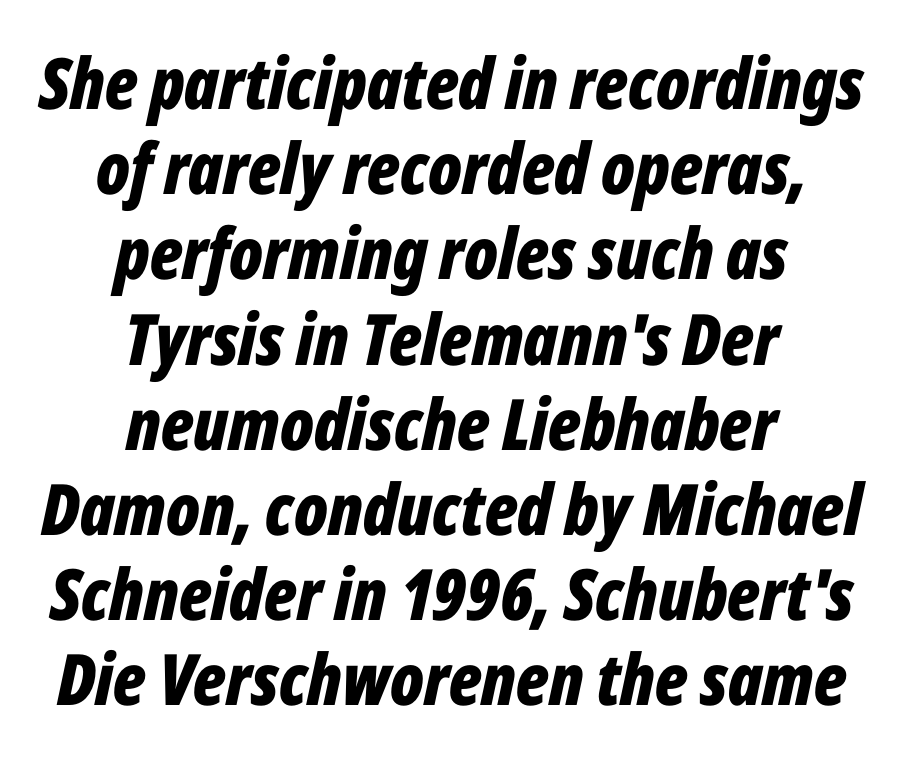
{"italic": "yes", "lean": "right", "slant_degrees": 12, "bold": "yes", "weight": "bold", "width": "condensed", "stroke_contrast": "low", "x_height": "medium", "monospaced": "no", "underline": "no", "align": "center", "line_spacing_ratio": 1.2, "letter_spacing": "normal", "letter_spacing_em": 0.0, "glyph_px": 71}
